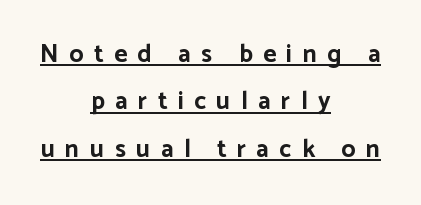
{"italic": "no", "bold": "yes", "underline": "yes", "align": "center", "line_spacing": "loose", "line_spacing_ratio": 1.9, "letter_spacing": "wide", "letter_spacing_em": 0.42, "glyph_px": 25}
